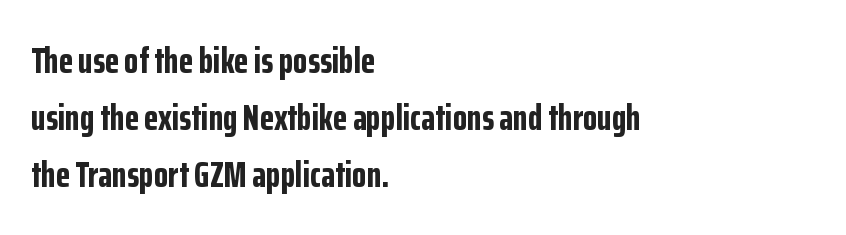
The image shows 37 px bold, condensed sans-serif type, upright; set left-aligned, normal line spacing (1.54x), normal letter spacing, not underlined; low stroke contrast and a medium x-height.
